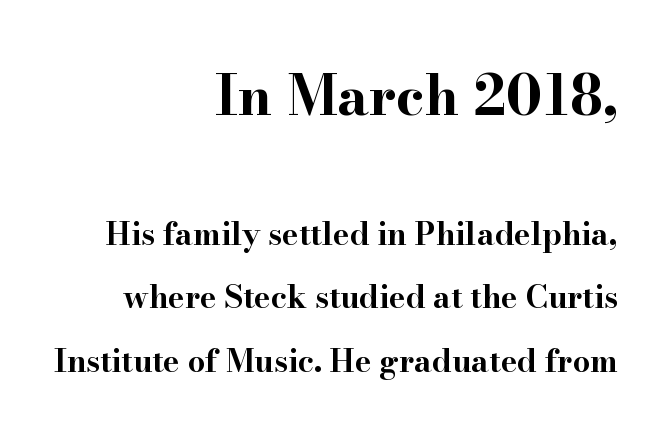
Each glyph is drawn with heavy, bold strokes. Each letter keeps its own natural width here, so spacing adapts to shape. Line endings align vertically; line beginnings do not. Quick note: not italic, upright.
